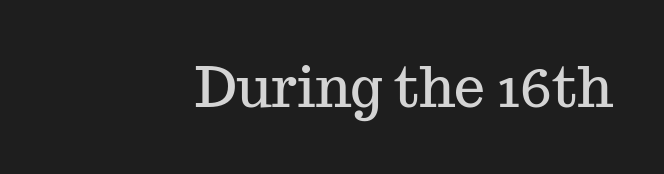
Q: Is the text italic (slanted)? A: No, it is upright.
Q: Is the typeface a serif or a sans-serif typeface? A: Serif.
Q: Is the text underlined? A: No.
Q: How is the paragraph aligned? A: Right-aligned.
Q: Is the spacing between letters normal or unusually wide? A: Normal.
Q: Width (condensed, normal, or wide)? A: Normal.
Q: Stroke contrast? A: Medium.
Q: x-height? A: Medium.
Q: Monospaced? A: No.
